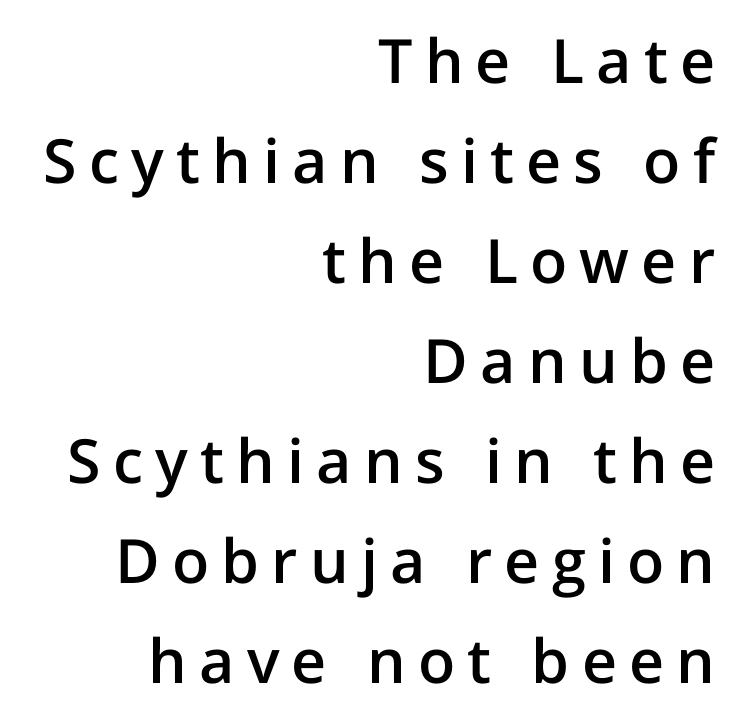
The image shows 61 px semibold sans-serif type, upright; set right-aligned, normal line spacing (1.64x), unusually wide letter spacing (+0.2 em), not underlined; low stroke contrast and a medium x-height.
